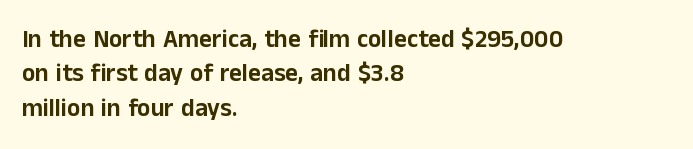
Q: Is the text italic (slanted)? A: No, it is upright.
Q: Is the text underlined? A: No.
Q: How is the paragraph aligned? A: Left-aligned.
Q: Is the spacing between letters normal or unusually wide? A: Normal.
Q: Is the spacing between lines tight, normal or loose? A: Normal.
